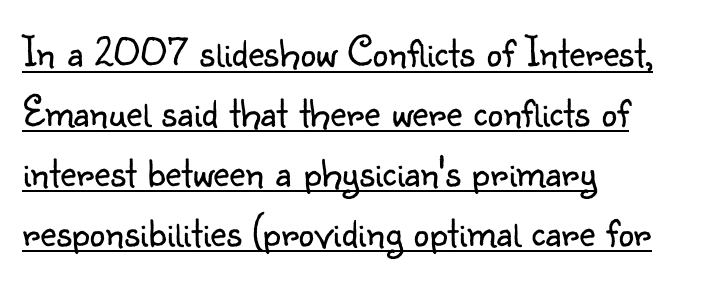
Q: Is the text bold? A: No.
Q: Is the text italic (slanted)? A: No, it is upright.
Q: Is the typeface a serif or a sans-serif typeface? A: Sans-serif.
Q: Is the text underlined? A: Yes.
Q: How is the paragraph aligned? A: Left-aligned.
Q: Is the spacing between letters normal or unusually wide? A: Normal.
Q: Is the spacing between lines tight, normal or loose? A: Normal.
Q: Width (condensed, normal, or wide)? A: Normal.
Q: Stroke contrast? A: Low.
Q: x-height? A: Small.
Q: Monospaced? A: No.
